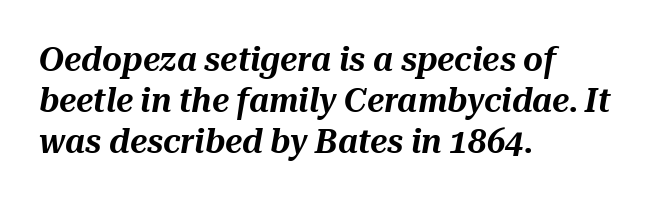
Q: Is the text italic (slanted)? A: Yes, it leans right by about 10 degrees.
Q: Is the text underlined? A: No.
Q: How is the paragraph aligned? A: Left-aligned.
Q: Is the spacing between letters normal or unusually wide? A: Normal.
Q: Width (condensed, normal, or wide)? A: Normal.
Q: Stroke contrast? A: Medium.
Q: x-height? A: Medium.
Q: Monospaced? A: No.
